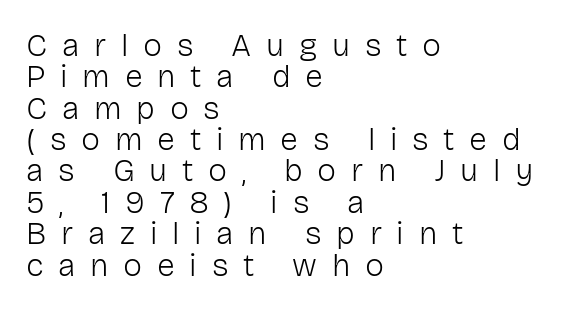
Q: Is the text bold? A: No.
Q: Is the text italic (slanted)? A: No, it is upright.
Q: Is the typeface a serif or a sans-serif typeface? A: Sans-serif.
Q: Is the text underlined? A: No.
Q: How is the paragraph aligned? A: Left-aligned.
Q: Is the spacing between letters normal or unusually wide? A: Unusually wide.
Q: Is the spacing between lines tight, normal or loose? A: Tight.
Q: Width (condensed, normal, or wide)? A: Normal.
Q: Stroke contrast? A: Low.
Q: x-height? A: Medium.
Q: Monospaced? A: No.
